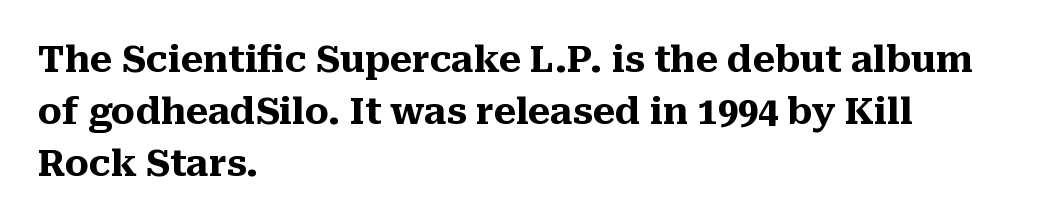
{"serif": "yes", "italic": "no", "bold": "yes", "weight": "heavy", "width": "normal", "stroke_contrast": "medium", "x_height": "medium", "monospaced": "no", "underline": "no", "align": "left", "line_spacing": "normal", "line_spacing_ratio": 1.44, "letter_spacing": "normal", "letter_spacing_em": 0.0, "glyph_px": 36}
